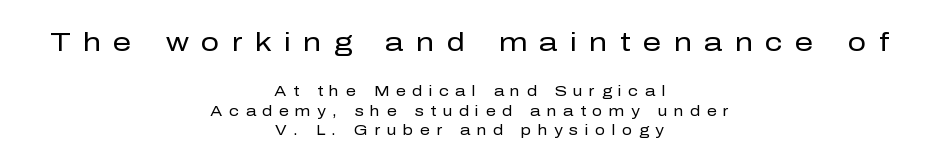
Larger block? The one above; the one below is distinctly smaller. This rendering uses center alignment, leaving both contours irregular but symmetric. The area under the type is left untouched. Students, note that the glyphs here are deliberately spaced far apart. The letters look calm and open, with moderate or lighter stems.
